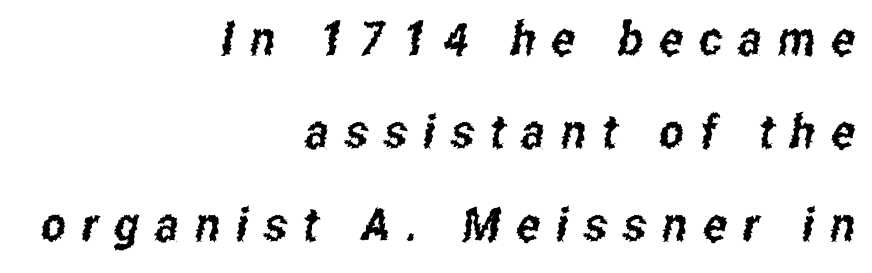
{"serif": "no", "width": "condensed", "stroke_contrast": "low", "x_height": "medium", "monospaced": "no", "underline": "no", "align": "right", "line_spacing": "loose", "line_spacing_ratio": 1.98, "letter_spacing": "wide", "letter_spacing_em": 0.34, "glyph_px": 47}
